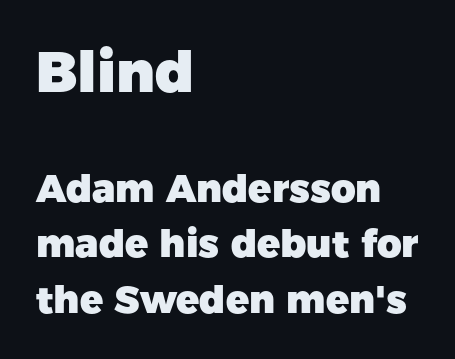
The image shows 57 px heavy sans-serif type, upright; set left-aligned, normal line spacing (1.46x), normal letter spacing, not underlined; the first (top) block is 1.5x larger; low stroke contrast and a medium x-height.
